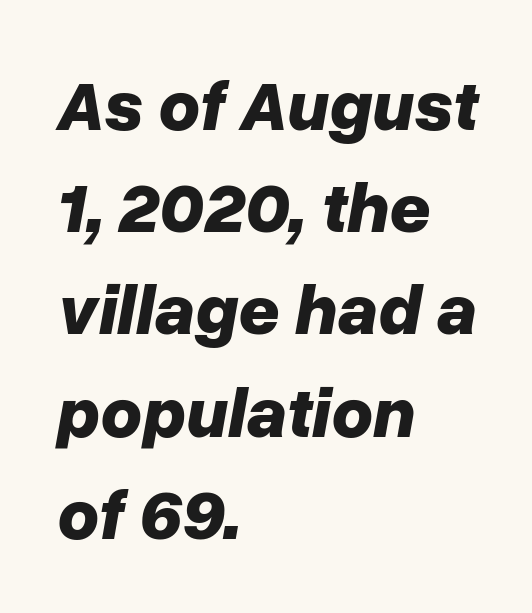
The letters advance in unequal steps, a hallmark of proportional type. Typesetter's note: full bold, strokes at maximum text heaviness. Standard letterfit; no display-style spreading of the glyphs. The whole block is typeset with a tilt.
